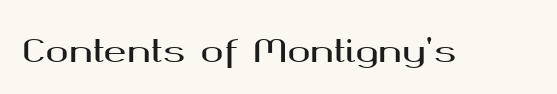
{"serif": "no", "italic": "no", "width": "wide", "stroke_contrast": "medium", "x_height": "medium", "monospaced": "no", "underline": "no", "letter_spacing": "normal", "letter_spacing_em": 0.0, "glyph_px": 31}
